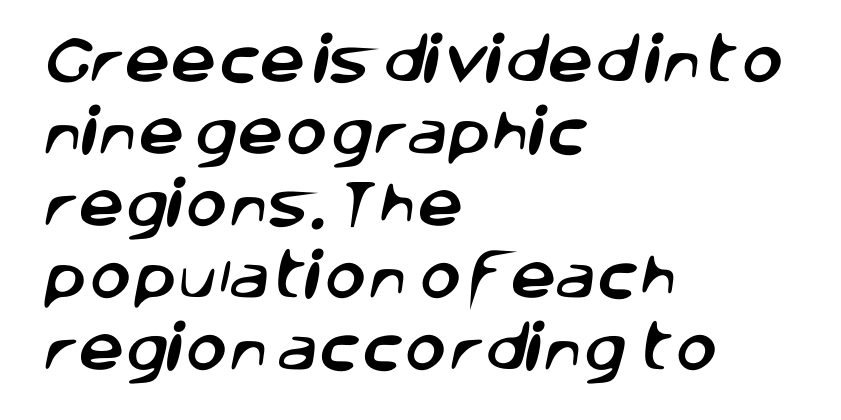
{"serif": "no", "width": "normal", "stroke_contrast": "low", "x_height": "large", "monospaced": "no", "underline": "no", "align": "left", "line_spacing": "normal", "line_spacing_ratio": 1.41, "letter_spacing": "normal", "letter_spacing_em": 0.0, "glyph_px": 51}
